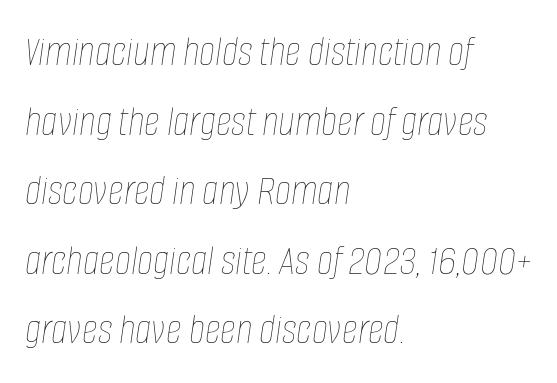
{"italic": "yes", "lean": "right", "slant_degrees": 8, "bold": "no", "weight": "thin", "width": "condensed", "stroke_contrast": "low", "x_height": "large", "monospaced": "no", "underline": "no", "align": "left", "line_spacing": "normal", "line_spacing_ratio": 1.58, "letter_spacing": "normal", "letter_spacing_em": 0.0, "glyph_px": 44}
